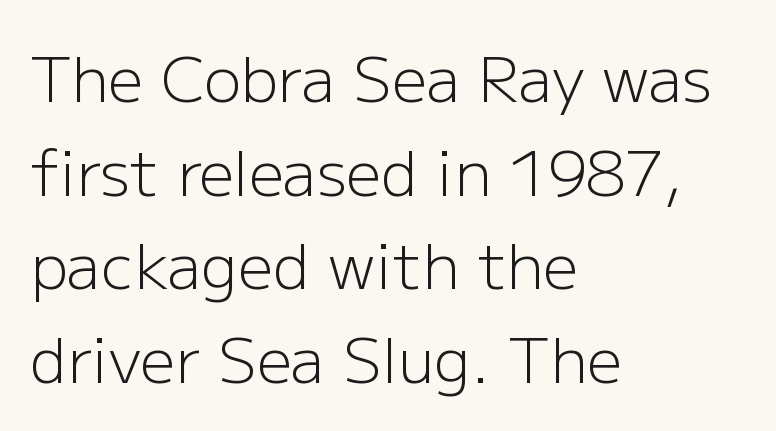
The image shows 62 px light sans-serif type, upright; set left-aligned, normal line spacing (1.51x), normal letter spacing, not underlined; low stroke contrast and a medium x-height.
